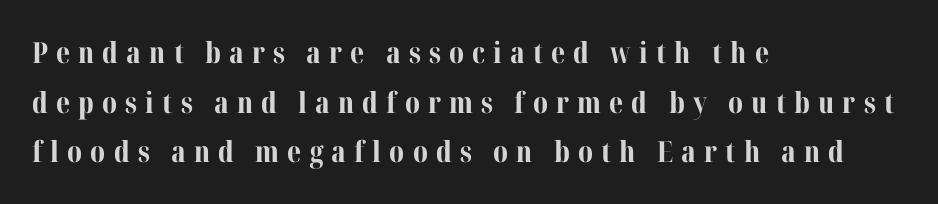
The image shows 29 px bold serif type, upright; set left-aligned, line spacing 1.71x, unusually wide letter spacing (+0.28 em), not underlined; medium stroke contrast and a medium x-height.
